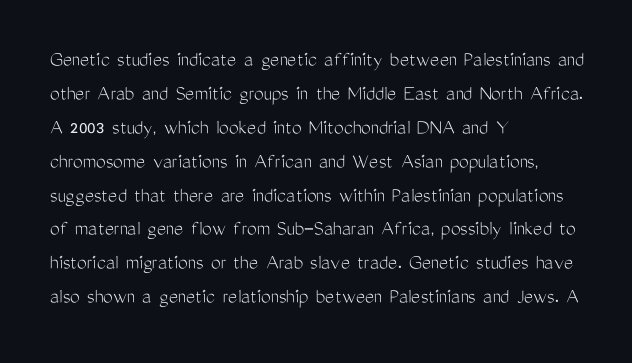
These lines stack with their left ends in a neat column. Any mark beneath the type? The region is blank. Short note: letters normally spaced. The type sits square on the baseline with zero lean.
